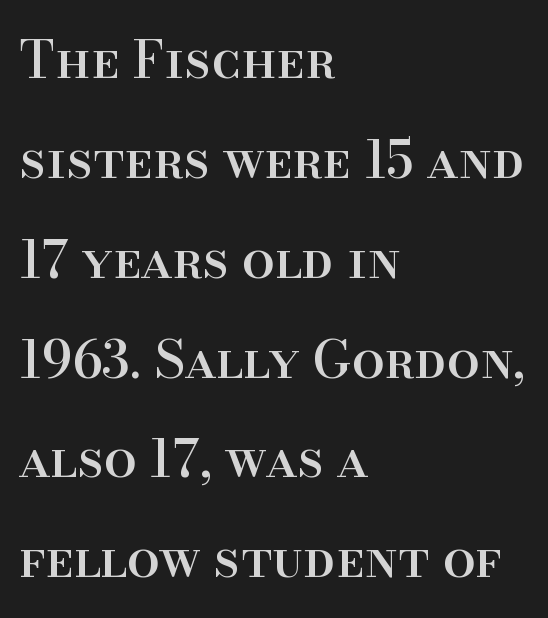
Q: Is the text italic (slanted)? A: No, it is upright.
Q: Is the typeface a serif or a sans-serif typeface? A: Serif.
Q: Is the text underlined? A: No.
Q: How is the paragraph aligned? A: Left-aligned.
Q: Is the spacing between letters normal or unusually wide? A: Normal.
Q: Is the spacing between lines tight, normal or loose? A: Loose.
Q: Width (condensed, normal, or wide)? A: Normal.
Q: Stroke contrast? A: High.
Q: x-height? A: Small.
Q: Monospaced? A: No.
